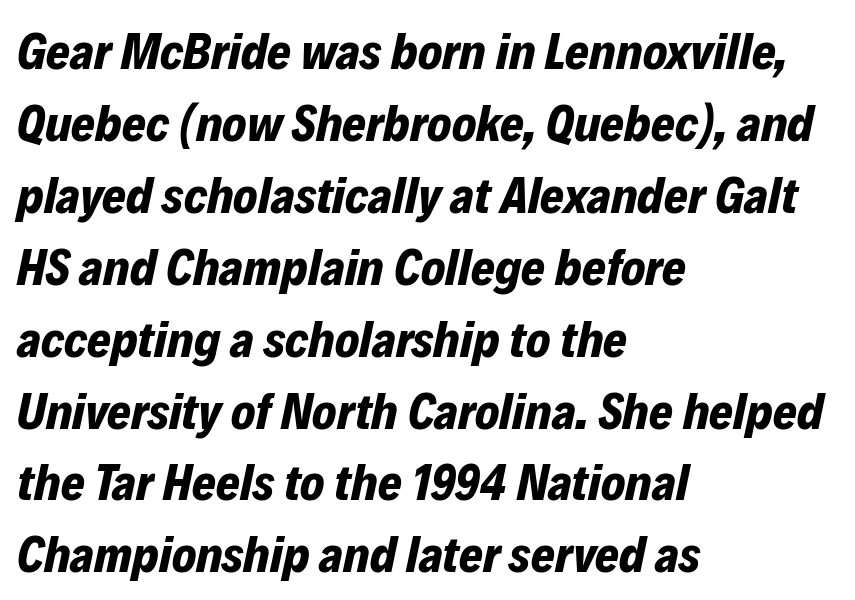
Q: Is the text bold? A: Yes.
Q: Is the text italic (slanted)? A: Yes, it leans right by about 12 degrees.
Q: Is the text underlined? A: No.
Q: How is the paragraph aligned? A: Left-aligned.
Q: Is the spacing between letters normal or unusually wide? A: Normal.
Q: Is the spacing between lines tight, normal or loose? A: Normal.
Q: Width (condensed, normal, or wide)? A: Normal.
Q: Stroke contrast? A: Low.
Q: x-height? A: Medium.
Q: Monospaced? A: No.
